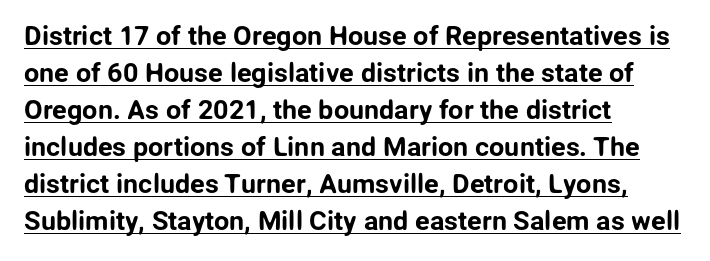
Here the glyphs are tracked normally, forming tight word shapes. Every word sits above its own underline. In terms of posture, this sample is upright. A typesetter would call this leading conventional body-copy spacing.
